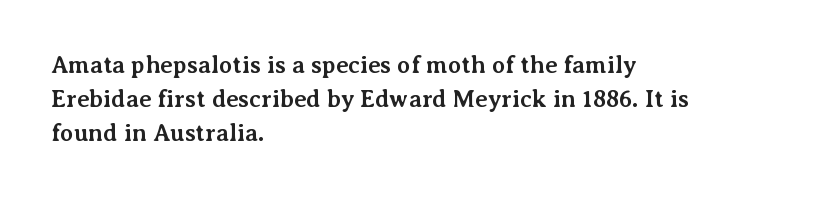
The passage shown stacks its lines at a standard gap. These lines keep a tight, regular rhythm from letter to letter. Descenders hang freely into open space. The sample has been set heavy, in full bold. Leftover space on each line is placed entirely after the last word. Nope, not italic — everything's standing straight.
